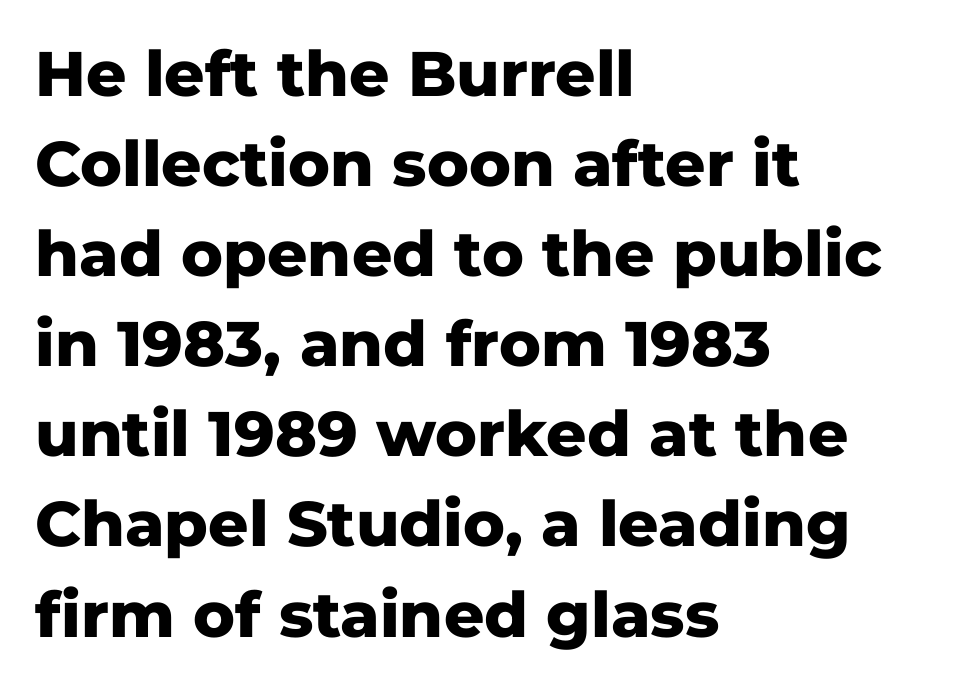
{"serif": "no", "italic": "no", "bold": "yes", "weight": "heavy", "width": "normal", "stroke_contrast": "low", "x_height": "medium", "monospaced": "no", "underline": "no", "align": "left", "line_spacing": "normal", "line_spacing_ratio": 1.43, "letter_spacing": "normal", "letter_spacing_em": 0.0, "glyph_px": 63}
